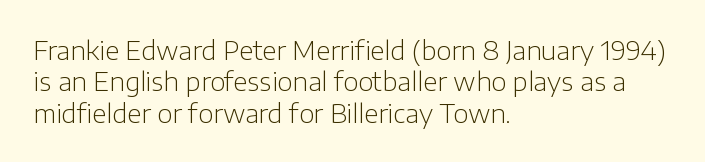
{"italic": "no", "bold": "no", "underline": "no", "align": "left", "line_spacing_ratio": 1.21, "letter_spacing": "normal", "letter_spacing_em": 0.0, "glyph_px": 26}
